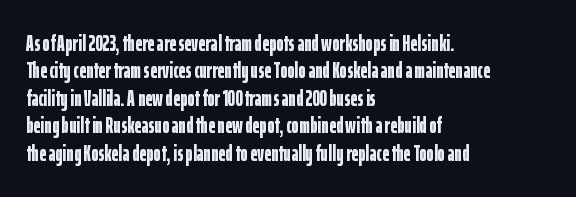
{"italic": "no", "bold": "yes", "underline": "no", "align": "left", "line_spacing": "normal", "line_spacing_ratio": 1.25, "letter_spacing": "normal", "letter_spacing_em": 0.0, "glyph_px": 22}
